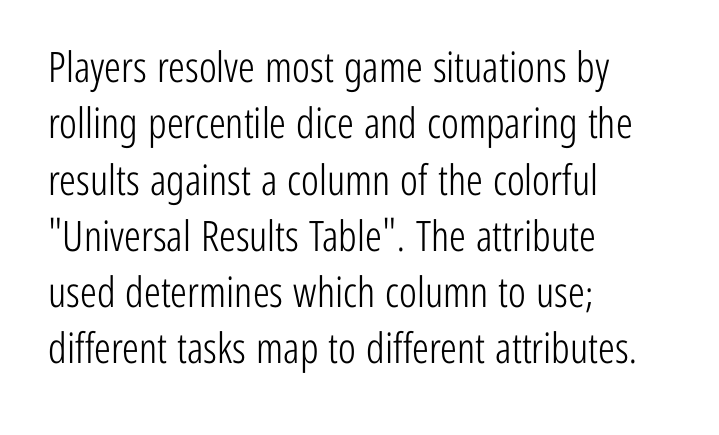
Note the varied advance widths — an 'i' is clearly narrower than an 'm'. Between one letter and the next there's only the usual sliver of space. Does the lettering tilt? It doesn't — this is upright. This rendering employs a face without finishing strokes, i.e., a sans-serif.
